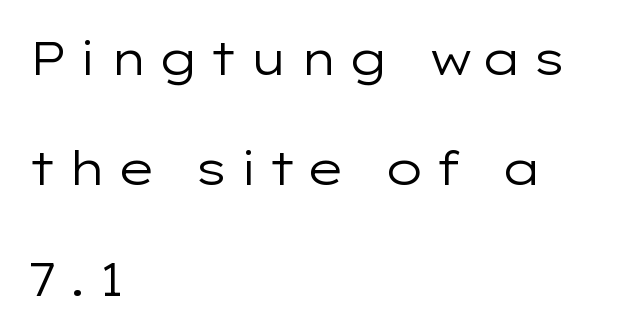
Q: Is the text bold? A: No.
Q: Is the text italic (slanted)? A: No, it is upright.
Q: Is the typeface a serif or a sans-serif typeface? A: Sans-serif.
Q: Is the text underlined? A: No.
Q: How is the paragraph aligned? A: Left-aligned.
Q: Is the spacing between letters normal or unusually wide? A: Unusually wide.
Q: Is the spacing between lines tight, normal or loose? A: Loose.
Q: Width (condensed, normal, or wide)? A: Wide.
Q: Stroke contrast? A: Low.
Q: x-height? A: Medium.
Q: Monospaced? A: No.
